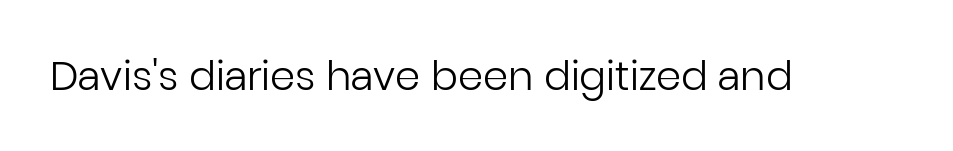
No italicization has been applied; the sample stays upright. The space directly below the letters is spotless. There is no visible air inserted between adjacent glyphs. Is this a heavy cut? Hardly; it is regular or lighter.
